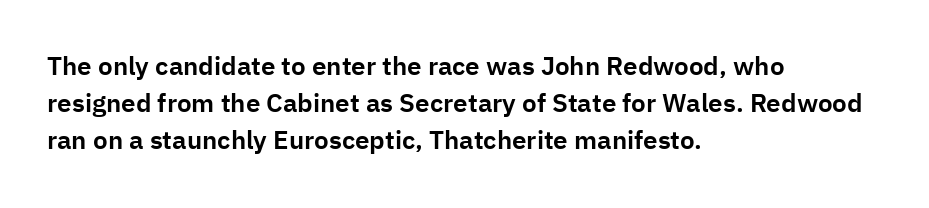
The image shows 26 px text type, upright; set left-aligned, normal line spacing (1.42x), normal letter spacing, not underlined.
